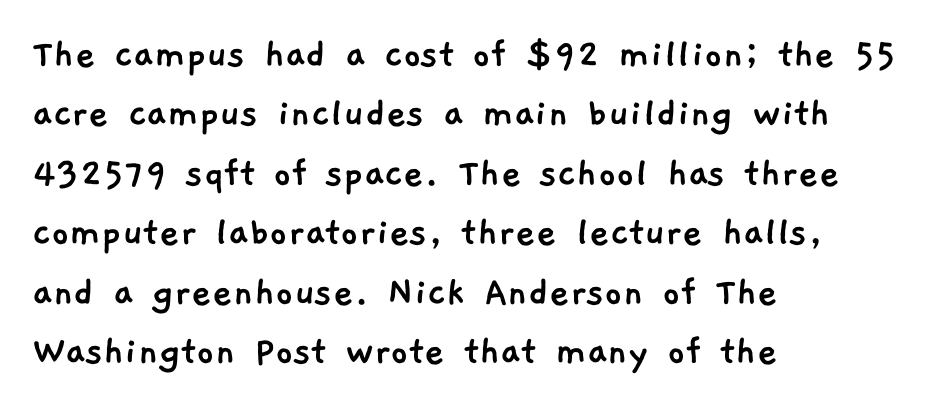
Q: Is the typeface a serif or a sans-serif typeface? A: Sans-serif.
Q: Is the text underlined? A: No.
Q: How is the paragraph aligned? A: Left-aligned.
Q: Is the spacing between letters normal or unusually wide? A: Normal.
Q: Is the spacing between lines tight, normal or loose? A: Normal.
Q: Width (condensed, normal, or wide)? A: Normal.
Q: Stroke contrast? A: Low.
Q: x-height? A: Medium.
Q: Monospaced? A: No.
